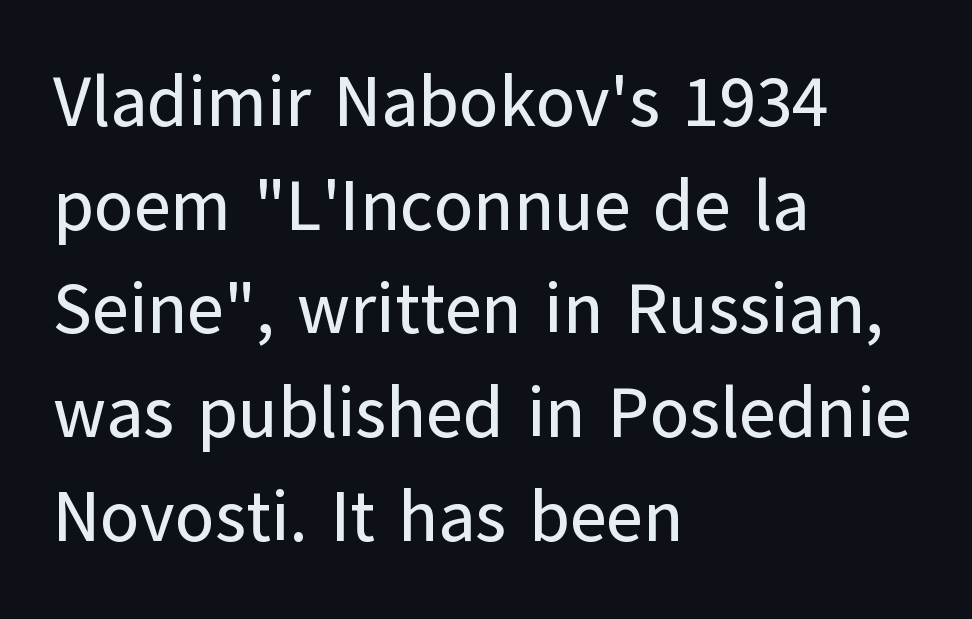
{"serif": "no", "italic": "no", "width": "normal", "stroke_contrast": "low", "x_height": "medium", "monospaced": "no", "underline": "no", "align": "left", "line_spacing": "normal", "line_spacing_ratio": 1.46, "letter_spacing": "normal", "letter_spacing_em": 0.0, "glyph_px": 71}
